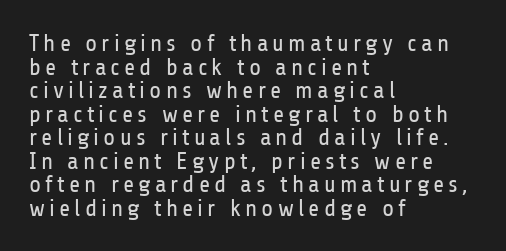
Q: Is the text bold? A: No.
Q: Is the text italic (slanted)? A: No, it is upright.
Q: Is the text underlined? A: No.
Q: How is the paragraph aligned? A: Left-aligned.
Q: Is the spacing between lines tight, normal or loose? A: Tight.
